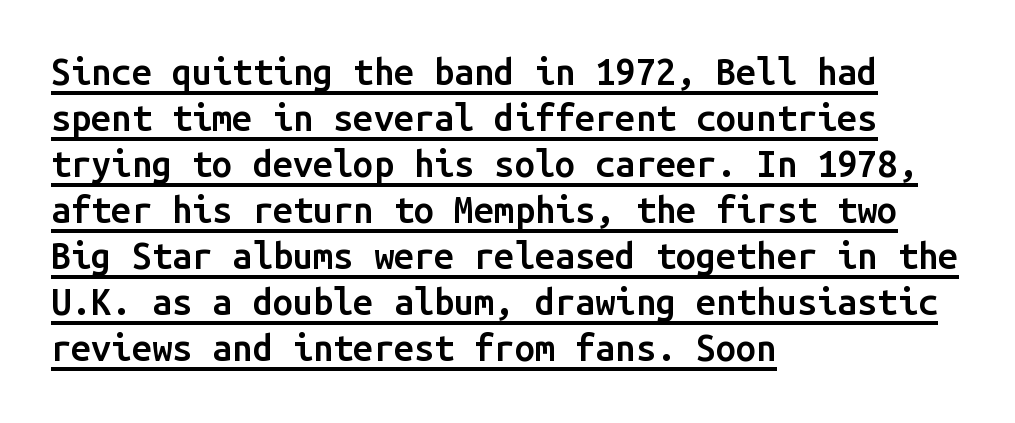
Does extra space separate the letters? No, they use regular spacing. This sample has the even, mechanical cadence of fixed-width lettering. Posture: straight, roman, zero tilt. The setting favours the left margin, as ordinary paragraphs usually do. What weight is shown? A semibold, between regular and bold.
